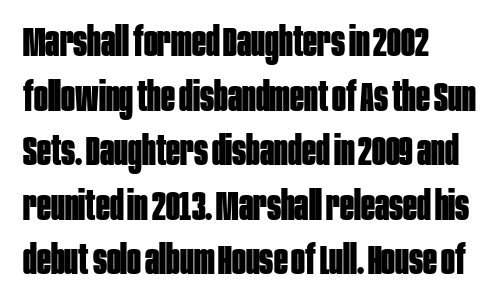
Q: Is the text bold? A: Yes.
Q: Is the text italic (slanted)? A: No, it is upright.
Q: Is the typeface a serif or a sans-serif typeface? A: Sans-serif.
Q: Is the text underlined? A: No.
Q: How is the paragraph aligned? A: Left-aligned.
Q: Is the spacing between letters normal or unusually wide? A: Normal.
Q: Is the spacing between lines tight, normal or loose? A: Normal.
Q: Width (condensed, normal, or wide)? A: Condensed.
Q: Stroke contrast? A: Low.
Q: x-height? A: Large.
Q: Monospaced? A: No.
